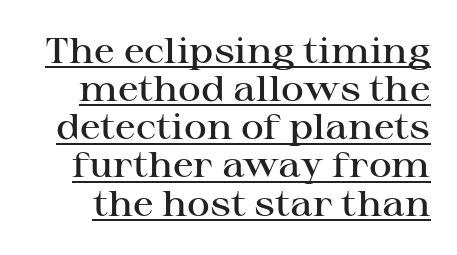
Is the type bold? Partly — it's a semibold, heavier than regular but not fully bold. These lines keep a tight, regular rhythm from letter to letter. Check the space under the baseline: a stroke is drawn there. Posture: vertical.
